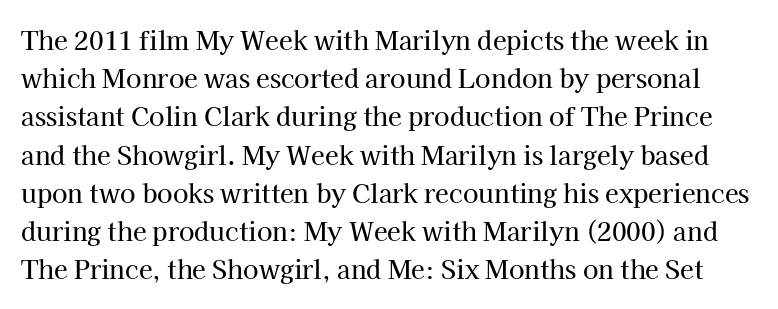
The image shows 25 px text type, upright; set normal line spacing (1.53x), normal letter spacing, not underlined.
